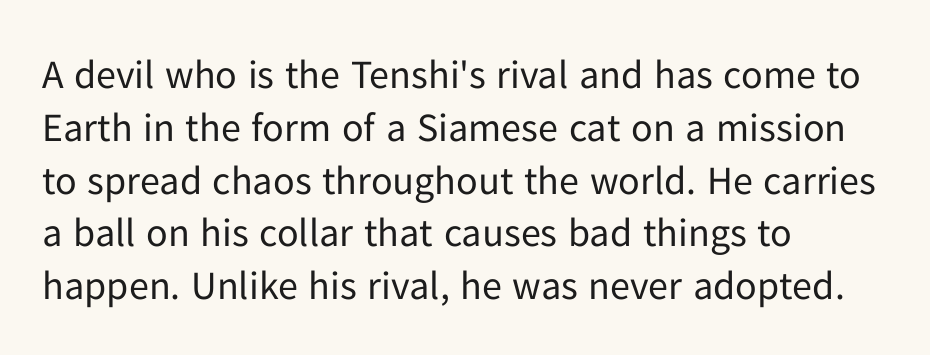
The image shows 40 px regular-weight sans-serif type, upright; set left-aligned, normal line spacing (1.32x), normal letter spacing, not underlined; low stroke contrast and a medium x-height.
